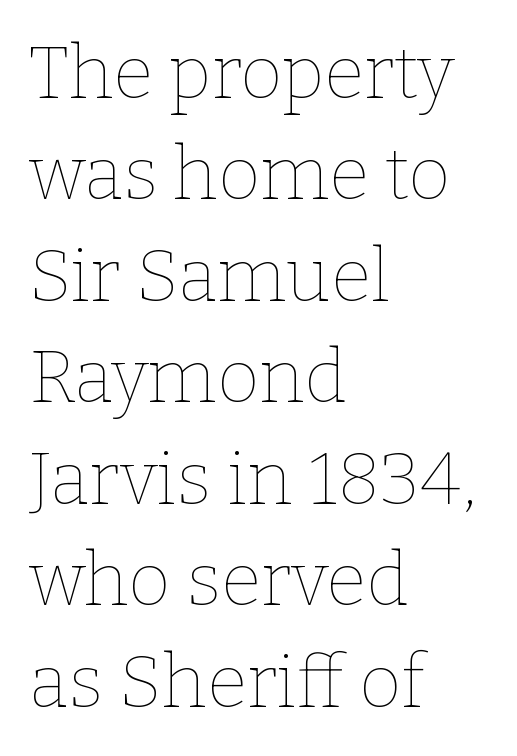
Looks like regular typesetting: each glyph gets only the width it needs. A bare baseline throughout the passage. These lines were composed using upright roman letters. This is not heavy type; no bold has been used. Nobody touched the tracking dial on this one.
